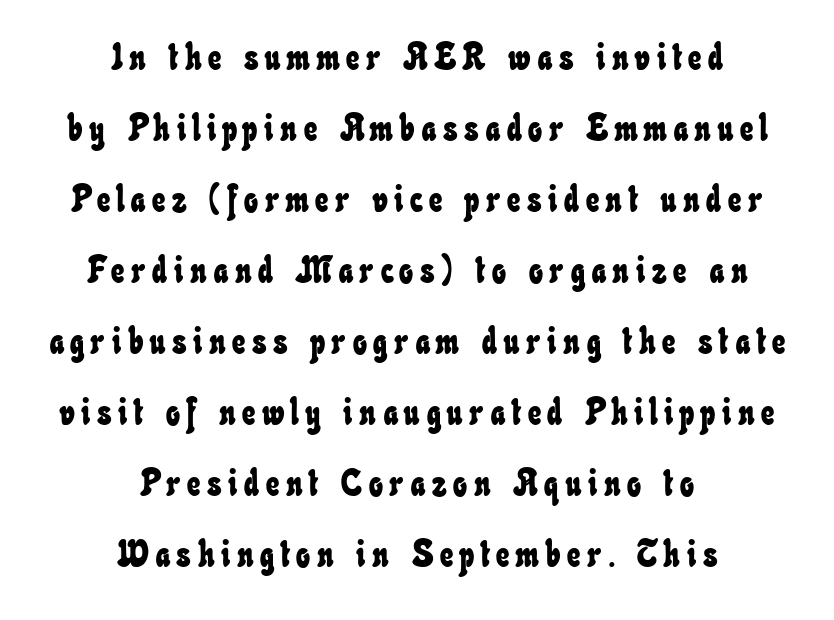
The image shows 37 px condensed type; set centered, loose line spacing (1.92x), not underlined; low stroke contrast and a small x-height.
